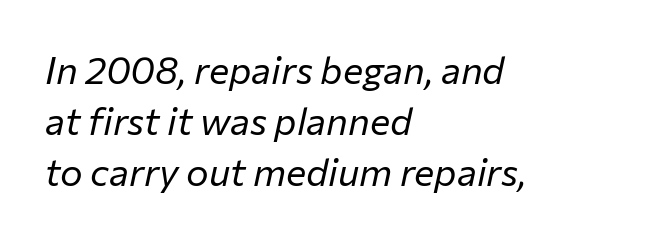
This is oblique type, the kind used for emphasis or titles. The letters sit at their default tracking, neither squeezed nor spread. Note the varied advance widths — an 'i' is clearly narrower than an 'm'. Stroke mass is kept to a normal reading level or below. Horizontally, the lines are justified to the leading edge only.
